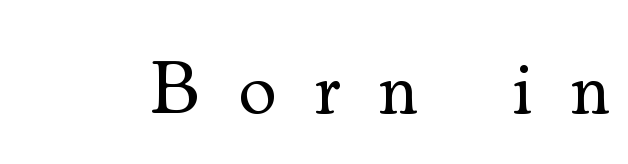
{"serif": "yes", "italic": "no", "bold": "no", "weight": "regular", "width": "normal", "stroke_contrast": "medium", "x_height": "small", "monospaced": "no", "underline": "no", "letter_spacing": "wide", "letter_spacing_em": 0.5, "glyph_px": 76}
